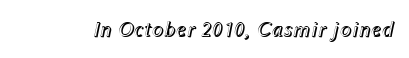
The specimen omits any rule beneath the text block's lines. Italic: yes, the glyphs are oblique. Compared with typical body copy, the letter spacing here is the same.
